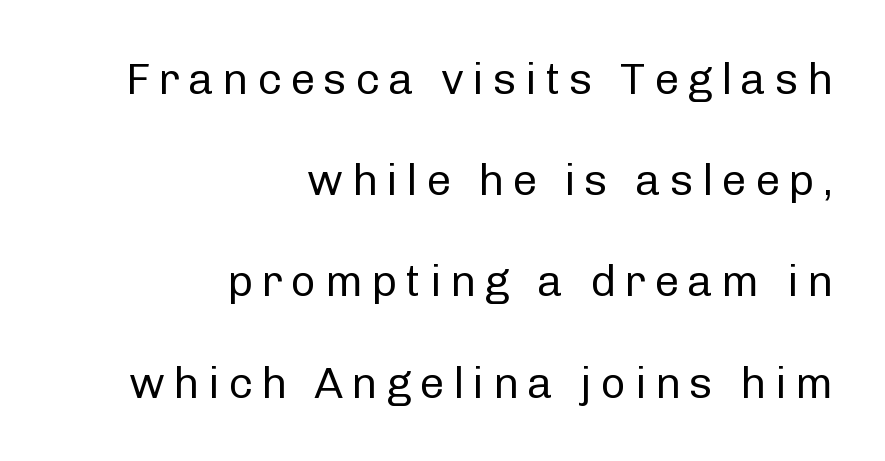
The lettering holds an erect, upright posture throughout. Compared with a typical body face, this is equally light or lighter still. The baseline area is clear. The characters display no serif detailing; their extremities are plain. Does the copy run flush right? Yes — the right margin is perfectly even.
